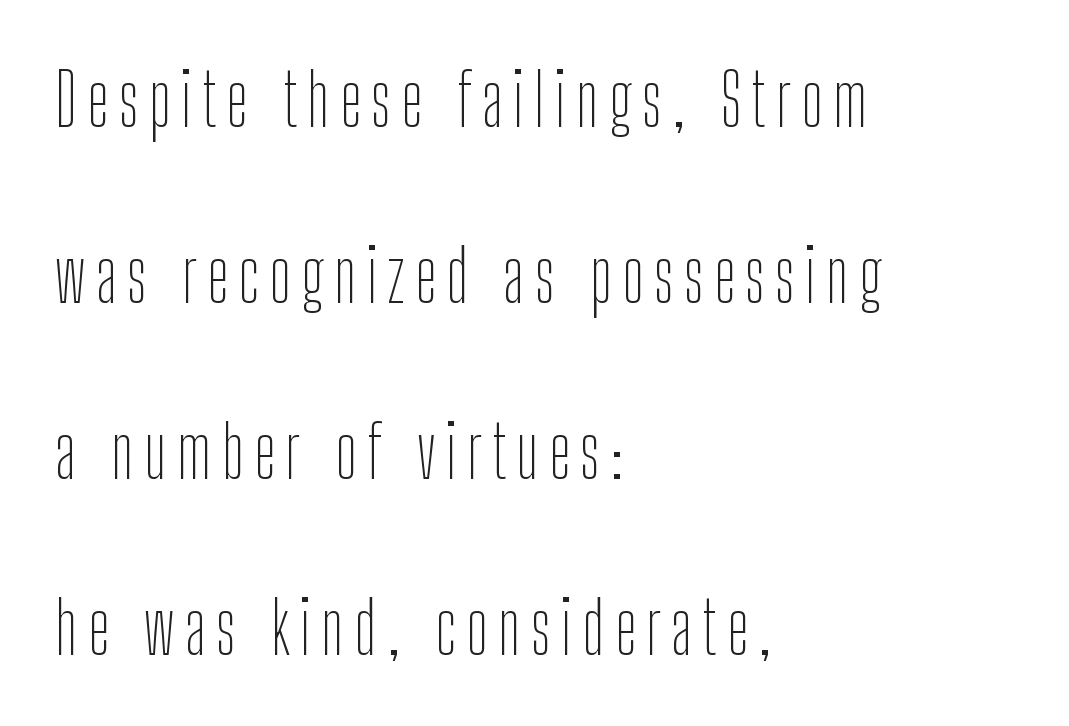
Q: Is the text bold? A: No.
Q: Is the text italic (slanted)? A: No, it is upright.
Q: Is the typeface a serif or a sans-serif typeface? A: Sans-serif.
Q: Is the text underlined? A: No.
Q: How is the paragraph aligned? A: Left-aligned.
Q: Is the spacing between lines tight, normal or loose? A: Loose.
Q: Width (condensed, normal, or wide)? A: Condensed.
Q: Stroke contrast? A: Low.
Q: x-height? A: Medium.
Q: Monospaced? A: No.
